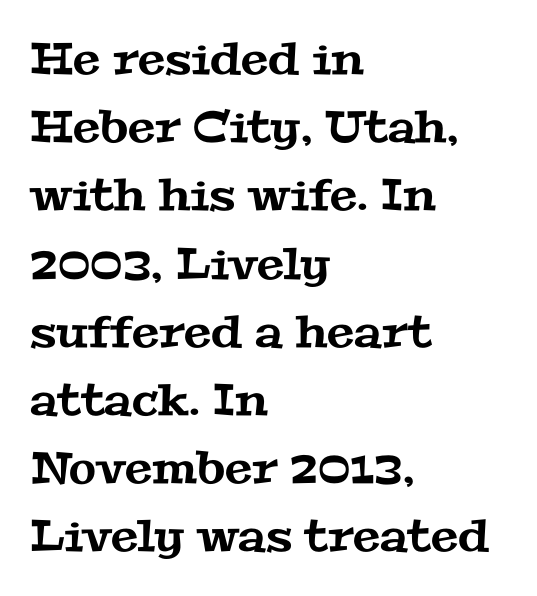
Q: Is the typeface a serif or a sans-serif typeface? A: Serif.
Q: Is the text underlined? A: No.
Q: How is the paragraph aligned? A: Left-aligned.
Q: Is the spacing between letters normal or unusually wide? A: Normal.
Q: Is the spacing between lines tight, normal or loose? A: Normal.
Q: Width (condensed, normal, or wide)? A: Wide.
Q: Stroke contrast? A: Medium.
Q: x-height? A: Medium.
Q: Monospaced? A: No.
